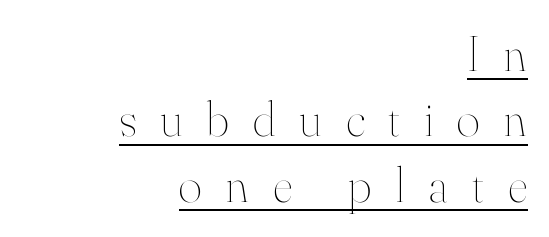
Q: Is the text bold? A: No.
Q: Is the text italic (slanted)? A: No, it is upright.
Q: Is the text underlined? A: Yes.
Q: How is the paragraph aligned? A: Right-aligned.
Q: Is the spacing between letters normal or unusually wide? A: Unusually wide.
Q: Is the spacing between lines tight, normal or loose? A: Normal.
Q: Width (condensed, normal, or wide)? A: Normal.
Q: Stroke contrast? A: High.
Q: x-height? A: Small.
Q: Monospaced? A: No.
